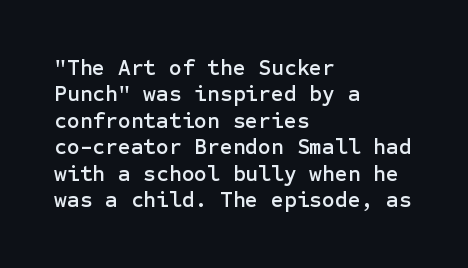
{"italic": "no", "underline": "no", "align": "left", "line_spacing_ratio": 1.2, "letter_spacing": "normal", "letter_spacing_em": 0.0, "glyph_px": 22}
